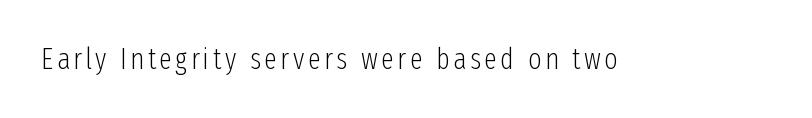
Q: Is the text bold? A: No.
Q: Is the text italic (slanted)? A: No, it is upright.
Q: Is the typeface a serif or a sans-serif typeface? A: Sans-serif.
Q: Is the text underlined? A: No.
Q: Width (condensed, normal, or wide)? A: Condensed.
Q: Stroke contrast? A: Low.
Q: x-height? A: Medium.
Q: Monospaced? A: No.
